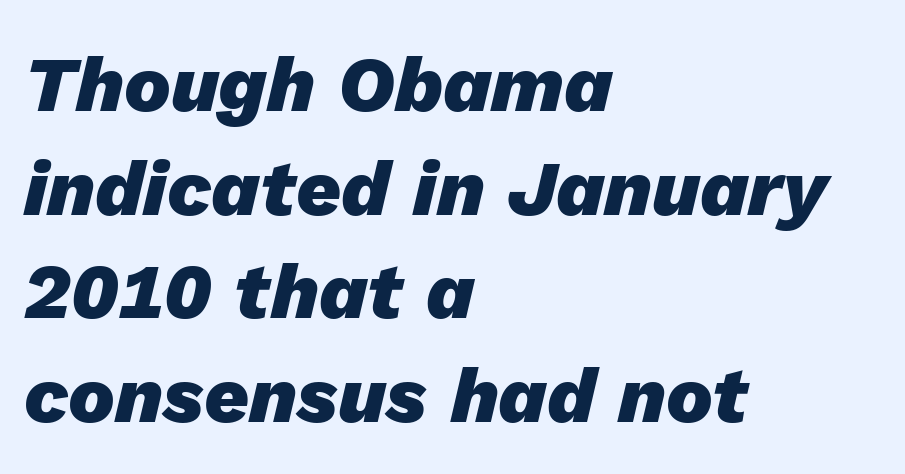
{"italic": "yes", "lean": "right", "slant_degrees": 13, "bold": "yes", "weight": "heavy", "width": "normal", "stroke_contrast": "low", "x_height": "medium", "monospaced": "no", "underline": "no", "align": "left", "line_spacing": "normal", "line_spacing_ratio": 1.33, "letter_spacing": "normal", "letter_spacing_em": 0.0, "glyph_px": 78}
